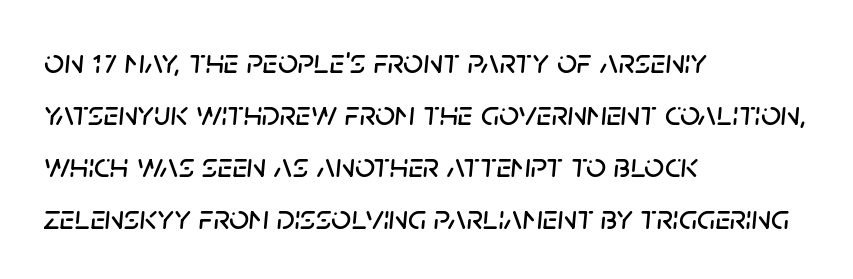
The image shows 35 px text type, italic (leaning right); set left-aligned, normal line spacing (1.49x), normal letter spacing, not underlined; low stroke contrast and a large x-height.
